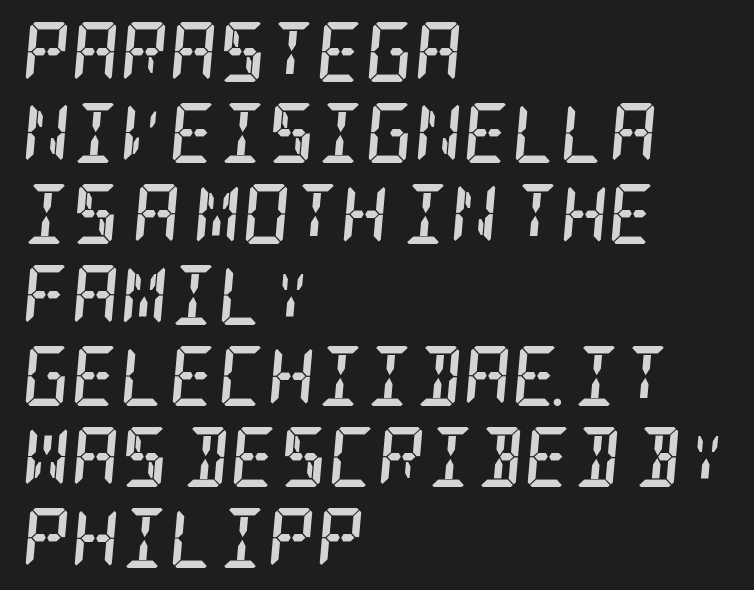
The area under the type is left untouched. Students, observe: this is what conventionally led text looks like. A typesetter would mark this as italic. The gaps between neighbouring characters are ordinary and unremarkable. Set as a true bold cut, around the 700 mark.
